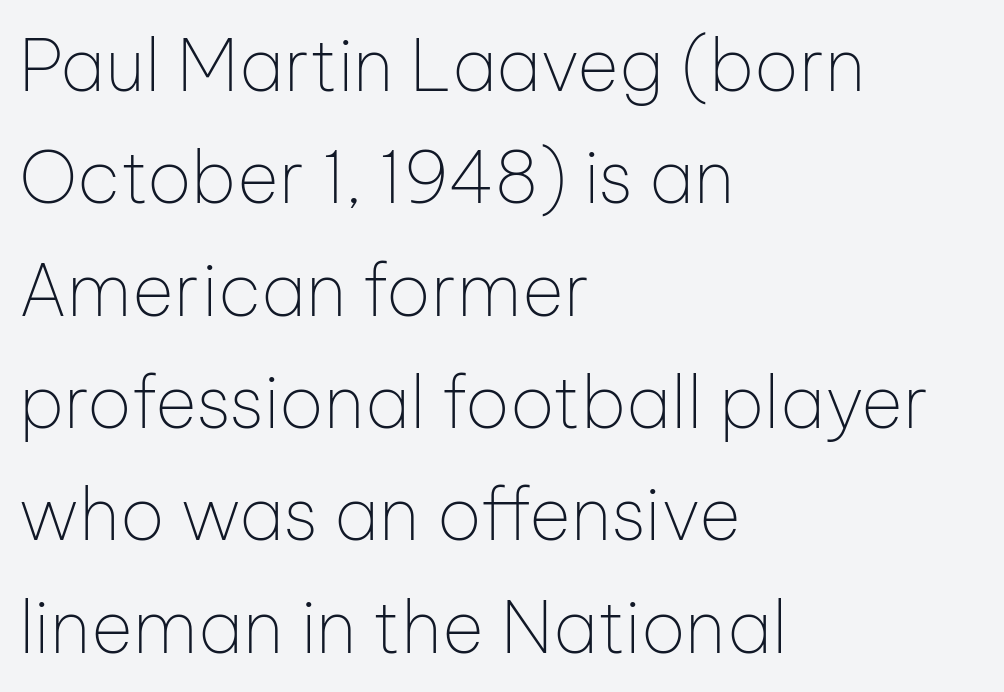
{"serif": "no", "italic": "no", "bold": "no", "weight": "thin", "width": "normal", "stroke_contrast": "low", "x_height": "medium", "monospaced": "no", "underline": "no", "align": "left", "line_spacing": "normal", "line_spacing_ratio": 1.56, "letter_spacing": "normal", "letter_spacing_em": 0.0, "glyph_px": 72}
